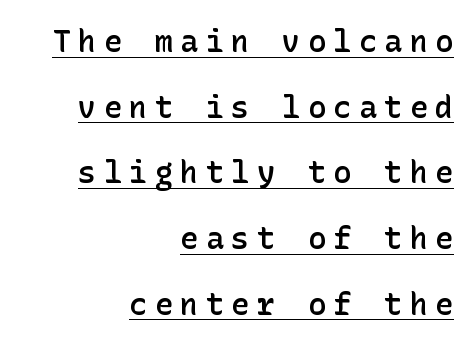
Q: Is the text bold? A: Semi-bold.
Q: Is the text italic (slanted)? A: No, it is upright.
Q: Is the typeface a serif or a sans-serif typeface? A: Sans-serif.
Q: Is the text underlined? A: Yes.
Q: How is the paragraph aligned? A: Right-aligned.
Q: Is the spacing between letters normal or unusually wide? A: Unusually wide.
Q: Is the spacing between lines tight, normal or loose? A: Loose.
Q: Width (condensed, normal, or wide)? A: Normal.
Q: Stroke contrast? A: Low.
Q: x-height? A: Medium.
